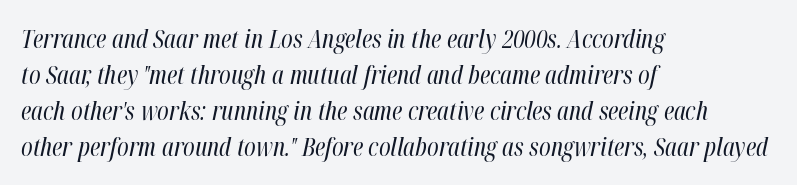
Q: Is the text bold? A: No.
Q: Is the text italic (slanted)? A: Yes, it leans right by about 12 degrees.
Q: Is the text underlined? A: No.
Q: How is the paragraph aligned? A: Left-aligned.
Q: Is the spacing between letters normal or unusually wide? A: Normal.
Q: Is the spacing between lines tight, normal or loose? A: Normal.
